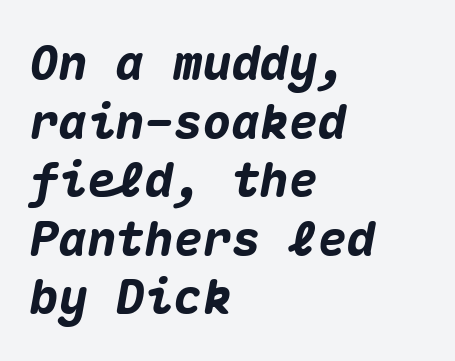
The image shows 48 px heavy type, italic (leaning right), monospaced; set left-aligned, line spacing 1.22x, normal letter spacing, not underlined; medium stroke contrast and a medium x-height.
